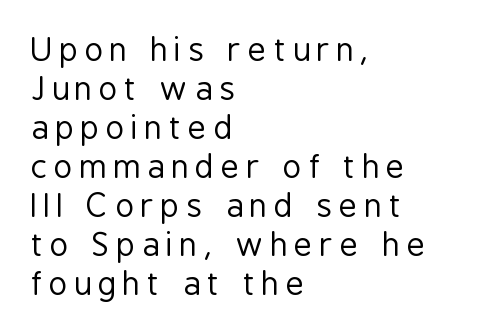
The image shows 32 px regular-weight, condensed sans-serif type, upright; set left-aligned, line spacing 1.22x, unusually wide letter spacing (+0.21 em), not underlined; low stroke contrast and a medium x-height.
